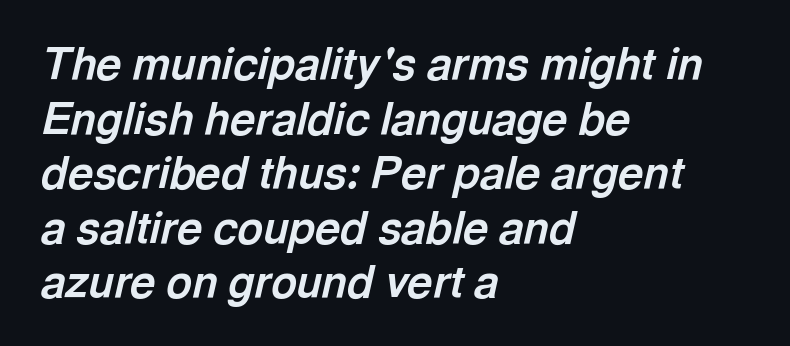
Q: Is the text bold? A: Yes.
Q: Is the text italic (slanted)? A: Yes, it leans right by about 13 degrees.
Q: Is the text underlined? A: No.
Q: How is the paragraph aligned? A: Left-aligned.
Q: Is the spacing between letters normal or unusually wide? A: Normal.
Q: Width (condensed, normal, or wide)? A: Normal.
Q: x-height? A: Medium.
Q: Monospaced? A: No.
